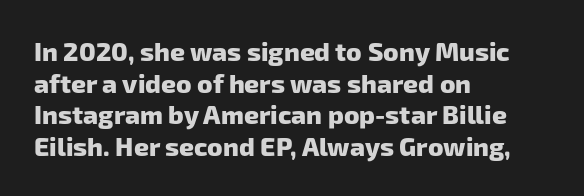
Q: Is the text bold? A: Yes.
Q: Is the text underlined? A: No.
Q: How is the paragraph aligned? A: Left-aligned.
Q: Is the spacing between letters normal or unusually wide? A: Normal.
